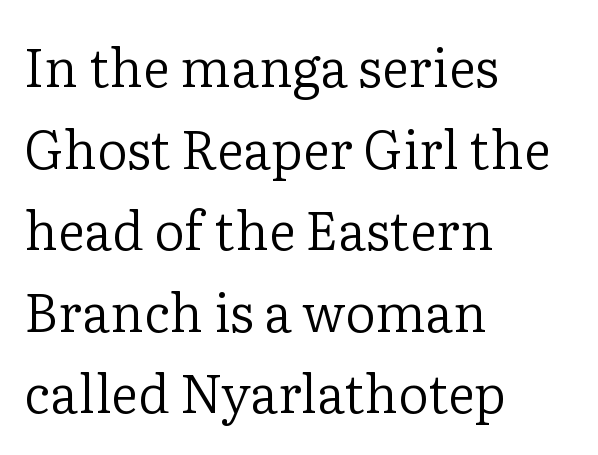
Q: Is the text bold? A: No.
Q: Is the text italic (slanted)? A: No, it is upright.
Q: Is the typeface a serif or a sans-serif typeface? A: Serif.
Q: Is the text underlined? A: No.
Q: How is the paragraph aligned? A: Left-aligned.
Q: Is the spacing between letters normal or unusually wide? A: Normal.
Q: Is the spacing between lines tight, normal or loose? A: Normal.
Q: Width (condensed, normal, or wide)? A: Normal.
Q: Stroke contrast? A: Low.
Q: x-height? A: Medium.
Q: Monospaced? A: No.
